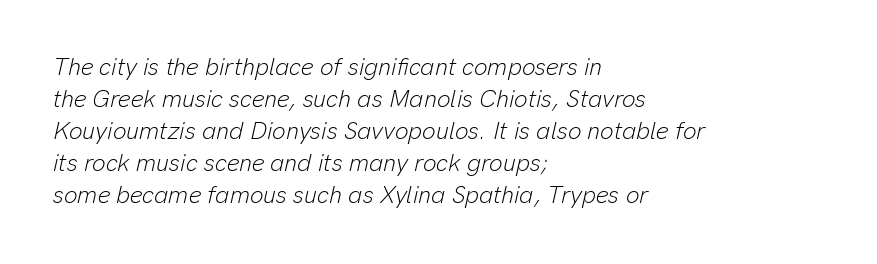
Quick note: interline space is typical. Rule under the text: the space is simply empty. These glyphs show unthickened strokes, regular width or finer. The paragraph has a hard left edge and a soft right edge.
